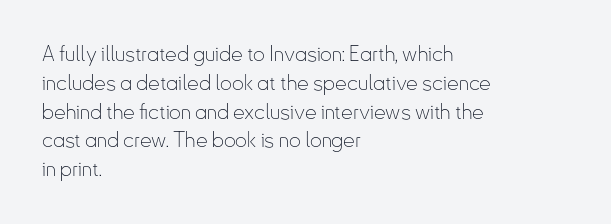
Q: Is the text bold? A: No.
Q: Is the text italic (slanted)? A: No, it is upright.
Q: Is the text underlined? A: No.
Q: How is the paragraph aligned? A: Left-aligned.
Q: Is the spacing between letters normal or unusually wide? A: Normal.
Q: Is the spacing between lines tight, normal or loose? A: Normal.
